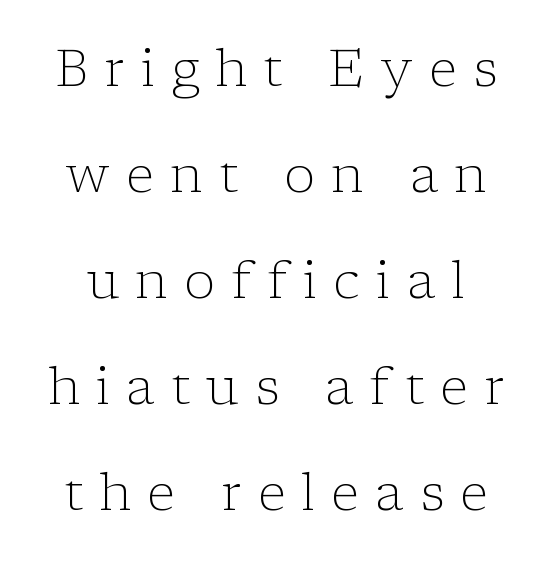
The image shows 52 px light serif type, upright; set loose line spacing (2.04x), unusually wide letter spacing (+0.31 em), not underlined; low stroke contrast and a medium x-height.
